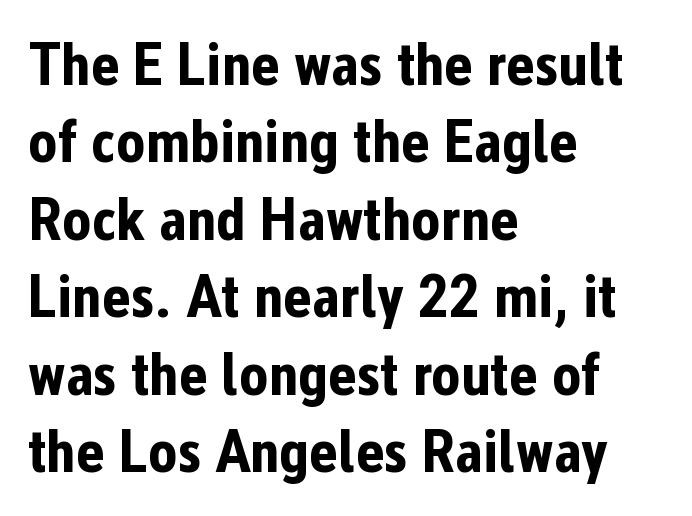
The image shows 61 px bold, condensed sans-serif type, upright; set left-aligned, normal line spacing (1.27x), normal letter spacing, not underlined; low stroke contrast and a medium x-height.
